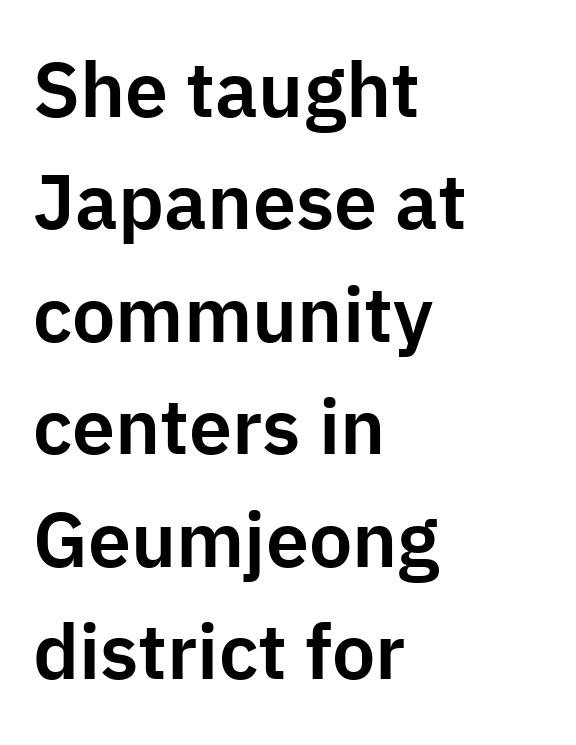
The image shows 77 px sans-serif type, upright; set left-aligned, normal line spacing (1.46x), normal letter spacing, not underlined; low stroke contrast and a medium x-height.
